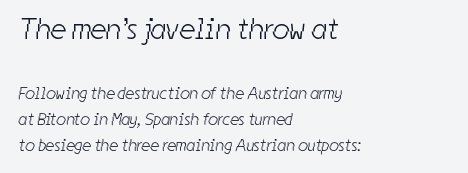
{"serif": "no", "bold": "no", "weight": "light", "width": "condensed", "stroke_contrast": "low", "x_height": "medium", "monospaced": "no", "underline": "no", "align": "left", "line_spacing": "normal", "line_spacing_ratio": 1.51, "letter_spacing": "normal", "letter_spacing_em": 0.0, "larger_block": "first", "size_ratio": 1.76, "glyph_px": 30}
